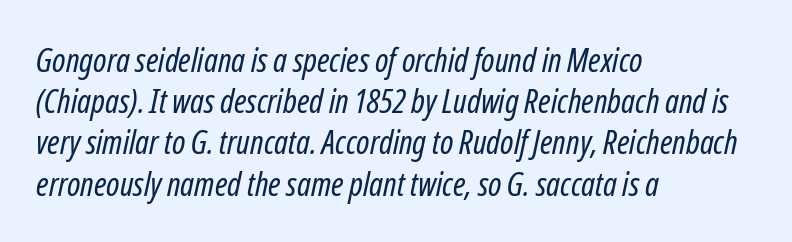
How are the letters spaced? Ordinarily, with no added tracking. Whoever set this chose a conventional vertical rhythm. The passage shown is not underscored anywhere. Here the designer chose a conventional face with non-uniform glyph widths. The text carries the slant typical of an italic or oblique font.
